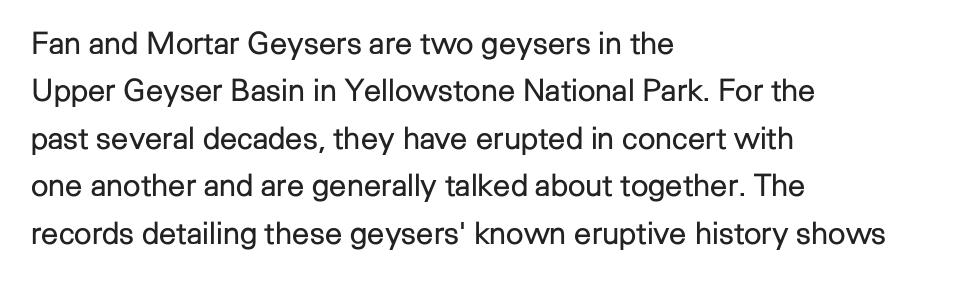
Q: Is the text bold? A: No.
Q: Is the text italic (slanted)? A: No, it is upright.
Q: Is the typeface a serif or a sans-serif typeface? A: Sans-serif.
Q: Is the text underlined? A: No.
Q: How is the paragraph aligned? A: Left-aligned.
Q: Is the spacing between letters normal or unusually wide? A: Normal.
Q: Is the spacing between lines tight, normal or loose? A: Normal.
Q: Width (condensed, normal, or wide)? A: Normal.
Q: Stroke contrast? A: Low.
Q: x-height? A: Medium.
Q: Monospaced? A: No.
